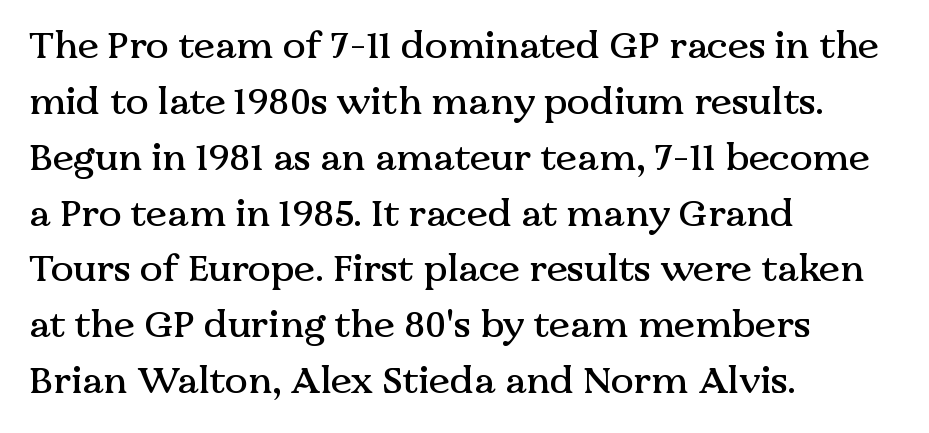
These lines are rendered in a variable-pitch font. Notice how descenders clear the ascenders below comfortably — that's standard leading. The letters stand straight up with perfectly vertical stems. The font family rendered here belongs to the serif group.
